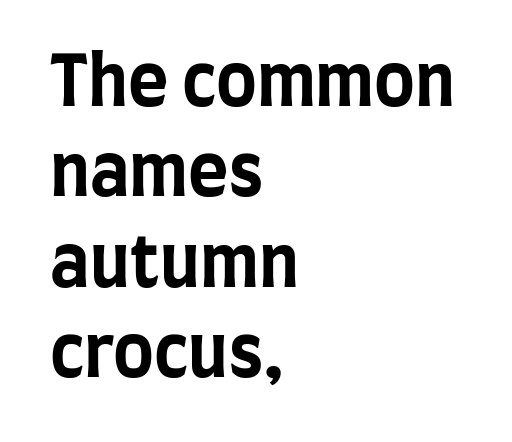
Q: Is the text bold? A: Yes.
Q: Is the text italic (slanted)? A: No, it is upright.
Q: Is the typeface a serif or a sans-serif typeface? A: Sans-serif.
Q: Is the text underlined? A: No.
Q: How is the paragraph aligned? A: Left-aligned.
Q: Is the spacing between letters normal or unusually wide? A: Normal.
Q: Is the spacing between lines tight, normal or loose? A: Normal.
Q: Width (condensed, normal, or wide)? A: Condensed.
Q: Stroke contrast? A: Low.
Q: x-height? A: Large.
Q: Monospaced? A: No.
